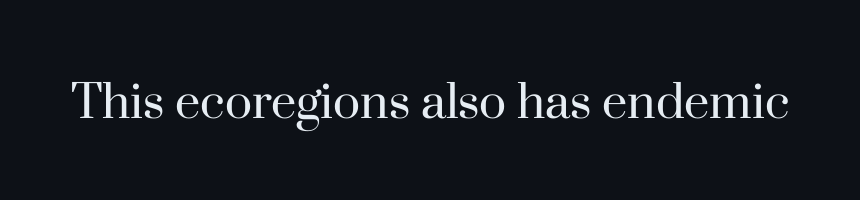
Q: Is the text bold? A: No.
Q: Is the text italic (slanted)? A: No, it is upright.
Q: Is the typeface a serif or a sans-serif typeface? A: Serif.
Q: Is the text underlined? A: No.
Q: Is the spacing between letters normal or unusually wide? A: Normal.
Q: Width (condensed, normal, or wide)? A: Normal.
Q: Stroke contrast? A: High.
Q: x-height? A: Small.
Q: Monospaced? A: No.
